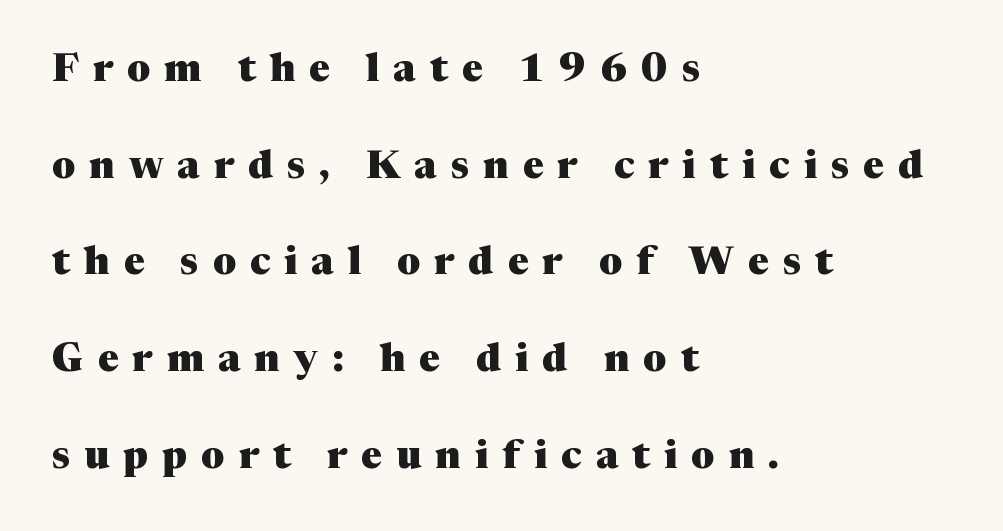
Q: Is the text bold? A: Yes.
Q: Is the text italic (slanted)? A: No, it is upright.
Q: Is the typeface a serif or a sans-serif typeface? A: Serif.
Q: Is the text underlined? A: No.
Q: How is the paragraph aligned? A: Left-aligned.
Q: Is the spacing between letters normal or unusually wide? A: Unusually wide.
Q: Is the spacing between lines tight, normal or loose? A: Loose.
Q: Width (condensed, normal, or wide)? A: Normal.
Q: Stroke contrast? A: Medium.
Q: x-height? A: Medium.
Q: Monospaced? A: No.
